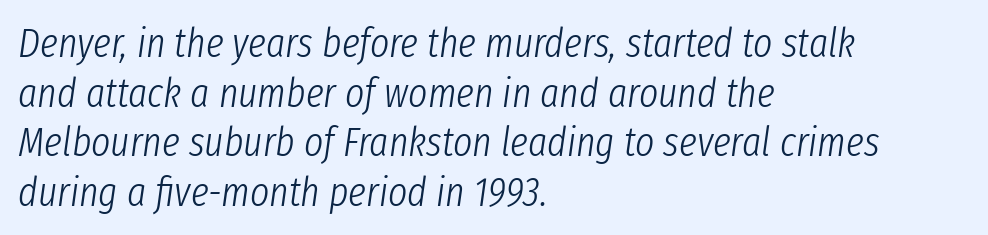
Q: Is the text bold? A: No.
Q: Is the text italic (slanted)? A: Yes, it leans right by about 8 degrees.
Q: Is the text underlined? A: No.
Q: How is the paragraph aligned? A: Left-aligned.
Q: Is the spacing between letters normal or unusually wide? A: Normal.
Q: Width (condensed, normal, or wide)? A: Condensed.
Q: Stroke contrast? A: Low.
Q: x-height? A: Medium.
Q: Monospaced? A: No.
